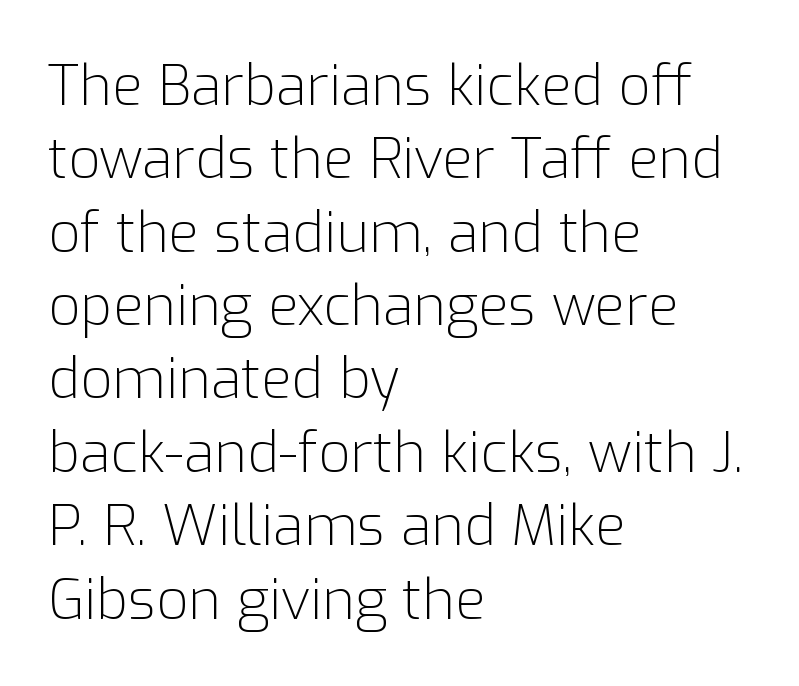
{"serif": "no", "italic": "no", "bold": "no", "weight": "light", "width": "normal", "stroke_contrast": "low", "x_height": "medium", "monospaced": "no", "underline": "no", "align": "left", "line_spacing": "normal", "line_spacing_ratio": 1.31, "letter_spacing": "normal", "letter_spacing_em": 0.0, "glyph_px": 56}
